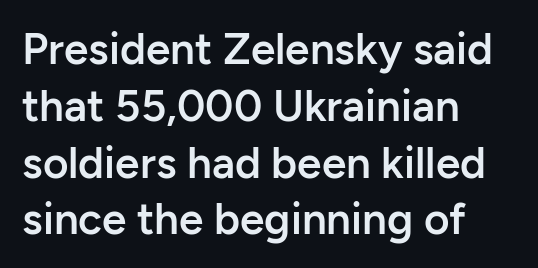
These lines are set flush left with a ragged right edge. Notice how descenders clear the ascenders below comfortably — that's standard leading. Students, this is semibold: more ink than regular, less than bold. Are there feet on the stems? There aren't — it's a sans. A typesetter would call this proportional, since set widths differ per character. Descenders hang freely into open space.
